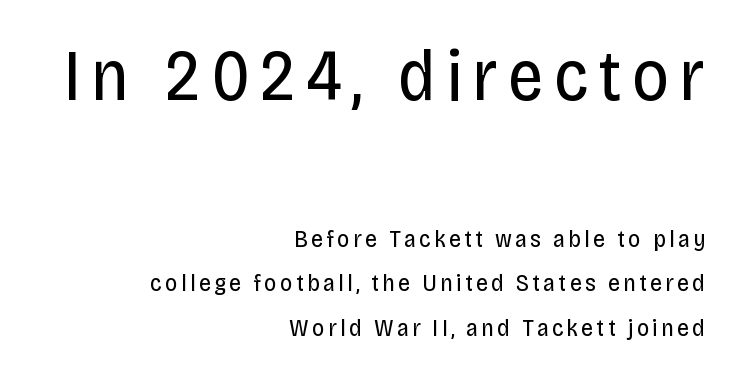
Q: Is the text bold? A: No.
Q: Is the text italic (slanted)? A: No, it is upright.
Q: Is the typeface a serif or a sans-serif typeface? A: Sans-serif.
Q: Is the text underlined? A: No.
Q: How is the paragraph aligned? A: Right-aligned.
Q: Which block of text is set in a larger size, the first (top) or the second (bottom)? A: The first (top) one.
Q: Width (condensed, normal, or wide)? A: Condensed.
Q: Stroke contrast? A: Low.
Q: x-height? A: Large.
Q: Monospaced? A: No.
